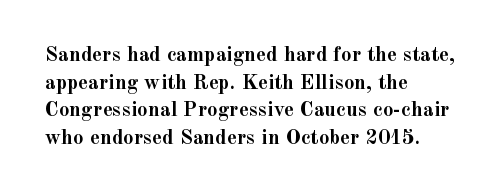
Normally led — the rows are evenly, conventionally spaced. Caption: standard tracking, unaltered. Check the space under the baseline: it is left empty. This sample is left-justified, so line endings fall wherever the words run out. These lines were composed using upright roman letters.
